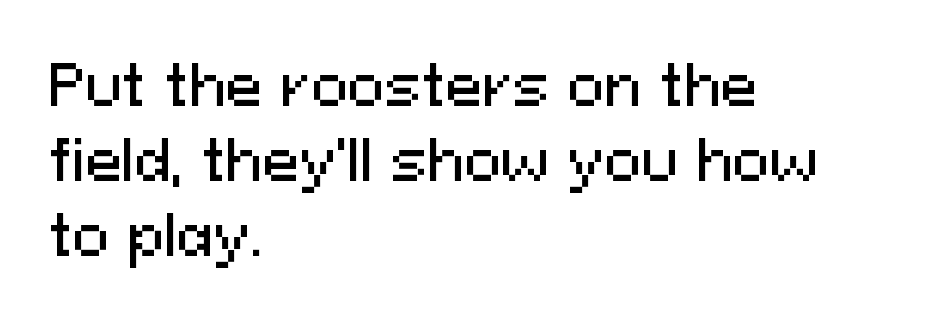
Looks like regular typesetting: each glyph gets only the width it needs. Bare-footed words on every line. These lines keep a tight, regular rhythm from letter to letter. Notice how the stems are strictly vertical — no italics here.
